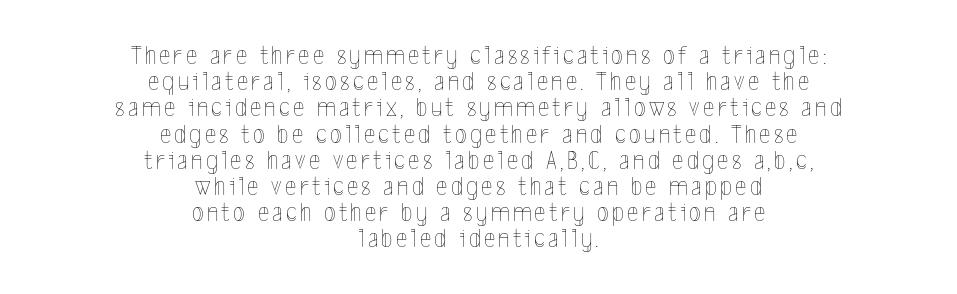
The image shows 27 px text type, upright; set centered, tight line spacing (0.97x), not underlined.
